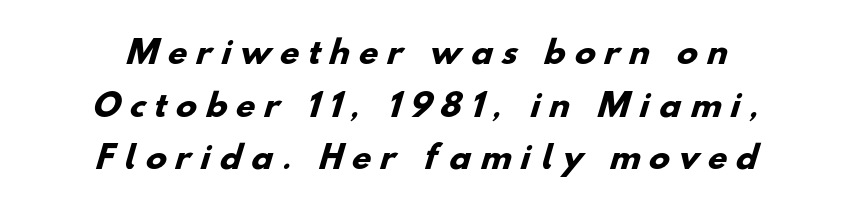
Q: Is the text bold? A: Yes.
Q: Is the typeface a serif or a sans-serif typeface? A: Sans-serif.
Q: Is the text underlined? A: No.
Q: Is the spacing between letters normal or unusually wide? A: Unusually wide.
Q: Is the spacing between lines tight, normal or loose? A: Normal.
Q: Width (condensed, normal, or wide)? A: Normal.
Q: Stroke contrast? A: Low.
Q: x-height? A: Small.
Q: Monospaced? A: No.
